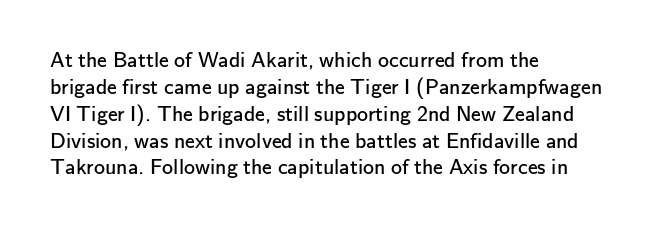
Q: Is the text bold? A: No.
Q: Is the text italic (slanted)? A: No, it is upright.
Q: Is the text underlined? A: No.
Q: How is the paragraph aligned? A: Left-aligned.
Q: Is the spacing between letters normal or unusually wide? A: Normal.
